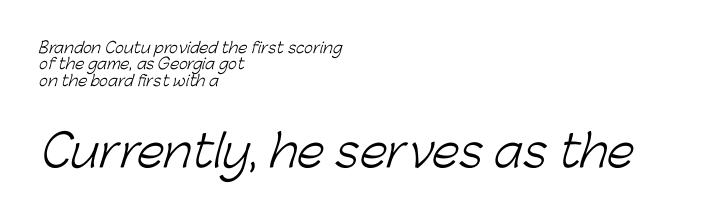
The image shows 44 px light sans-serif type; set left-aligned, tight line spacing (1.1x), normal letter spacing, not underlined; the second (bottom) block is 2.93x larger; low stroke contrast and a medium x-height.
